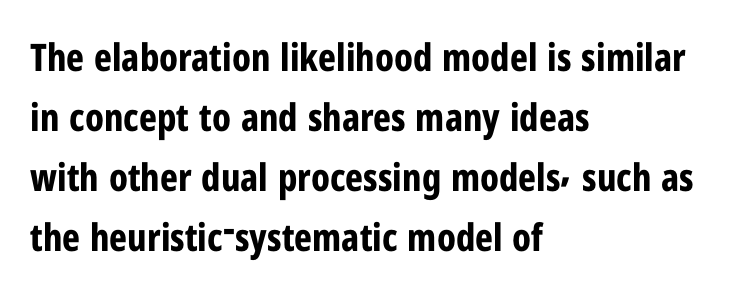
The image shows 38 px bold, condensed sans-serif type, upright; set left-aligned, normal line spacing (1.58x), normal letter spacing, not underlined; low stroke contrast and a medium x-height.
